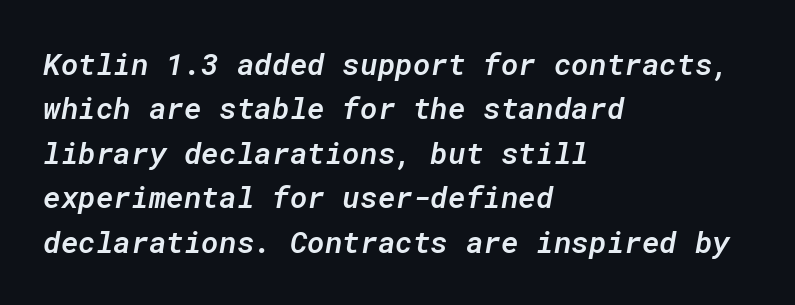
{"italic": "yes", "lean": "right", "slant_degrees": 10, "bold": "semi", "weight": "semibold", "width": "normal", "stroke_contrast": "low", "x_height": "medium", "monospaced": "yes", "underline": "no", "align": "left", "line_spacing": "normal", "line_spacing_ratio": 1.48, "letter_spacing": "normal", "letter_spacing_em": 0.0, "glyph_px": 30}
